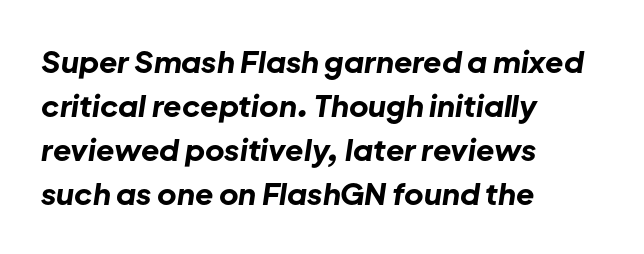
On the weight axis this lands at bold, roughly 700. Leftover space on each line is placed entirely after the last word. The rendering keeps characters at their native spacing. These lines were composed using italics. Any mark beneath the type? The region is blank. Proportional: the letters do not fall into vertical columns.
